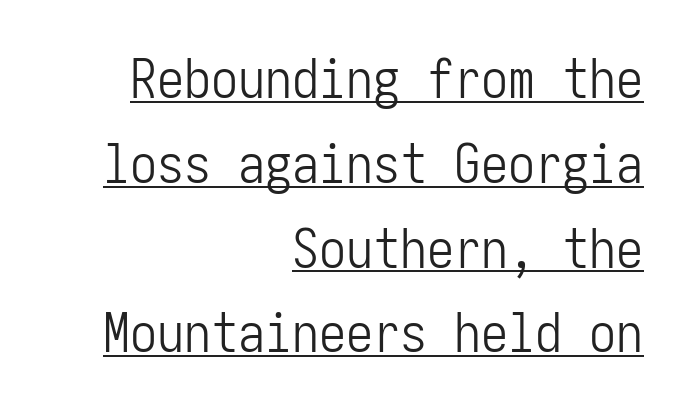
{"serif": "no", "italic": "no", "bold": "no", "weight": "light", "width": "condensed", "stroke_contrast": "low", "x_height": "medium", "underline": "yes", "align": "right", "line_spacing": "normal", "line_spacing_ratio": 1.57, "letter_spacing": "normal", "letter_spacing_em": 0.0, "glyph_px": 54}
